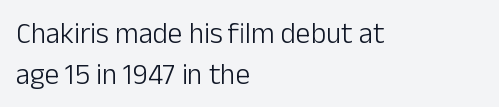
{"serif": "no", "italic": "no", "bold": "no", "weight": "light", "width": "normal", "stroke_contrast": "low", "x_height": "medium", "monospaced": "no", "underline": "no", "align": "left", "line_spacing": "normal", "line_spacing_ratio": 1.43, "letter_spacing": "normal", "letter_spacing_em": 0.0, "glyph_px": 29}
